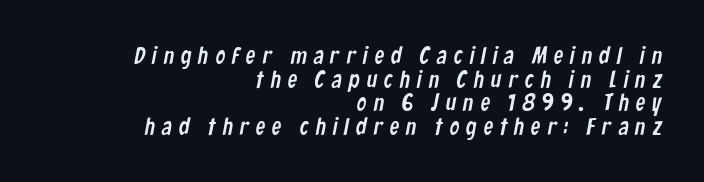
Q: Is the text underlined? A: No.
Q: How is the paragraph aligned? A: Right-aligned.
Q: Is the spacing between letters normal or unusually wide? A: Unusually wide.
Q: Is the spacing between lines tight, normal or loose? A: Tight.
